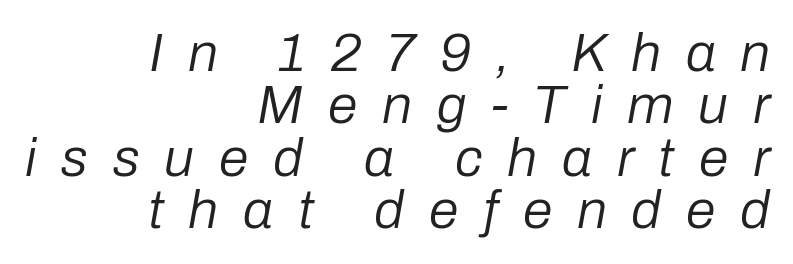
Q: Is the text bold? A: No.
Q: Is the text italic (slanted)? A: Yes, it leans right by about 10 degrees.
Q: Is the text underlined? A: No.
Q: How is the paragraph aligned? A: Right-aligned.
Q: Is the spacing between letters normal or unusually wide? A: Unusually wide.
Q: Is the spacing between lines tight, normal or loose? A: Tight.
Q: Width (condensed, normal, or wide)? A: Normal.
Q: Stroke contrast? A: Low.
Q: x-height? A: Medium.
Q: Monospaced? A: No.
